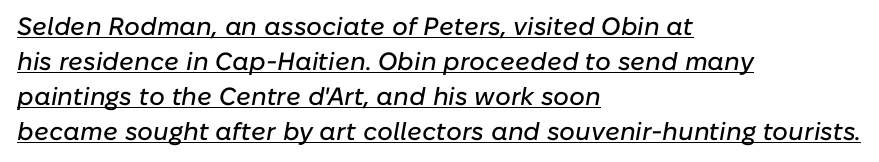
The image shows 25 px text type, italic (leaning right); set left-aligned, normal line spacing (1.4x), normal letter spacing, underlined.
